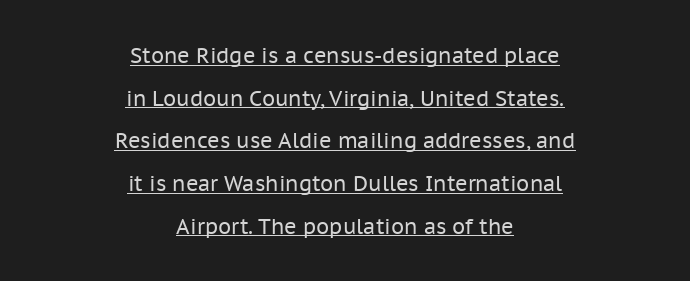
{"italic": "no", "bold": "no", "underline": "yes", "align": "center", "line_spacing": "loose", "line_spacing_ratio": 2.03, "letter_spacing": "normal", "letter_spacing_em": 0.0, "glyph_px": 21}
